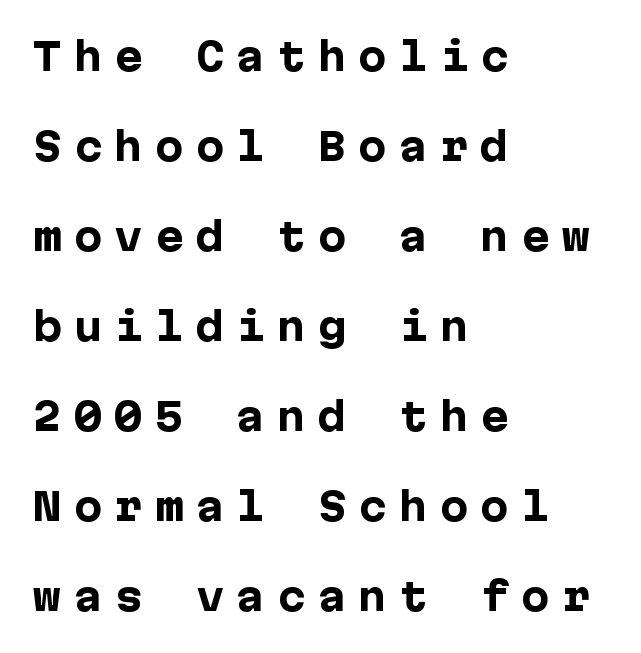
The foot of each line stays bare and open. If you drew a line through each stem, it would be perfectly vertical. Each word looks stretched out because of the extra space between its letters. Does the weight exceed regular? Yes, all the way to bold.
